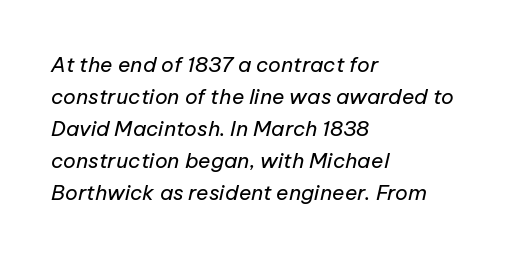
This is not heavy type; no bold has been used. A clean baseline with only descenders dipping below it. Notice how the stems are inclined rather than vertical — that's the hallmark of italics. Compared with a centered layout, this one pins lines to the left instead. The designer left line spacing at the default.
